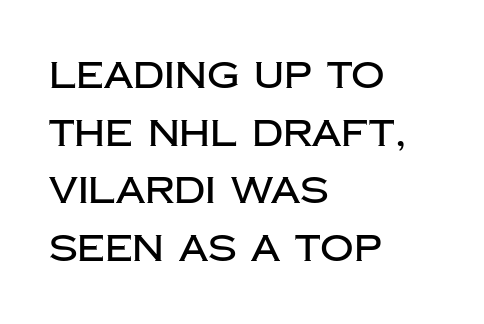
Q: Is the text italic (slanted)? A: No, it is upright.
Q: Is the typeface a serif or a sans-serif typeface? A: Sans-serif.
Q: Is the text underlined? A: No.
Q: How is the paragraph aligned? A: Left-aligned.
Q: Is the spacing between letters normal or unusually wide? A: Normal.
Q: Is the spacing between lines tight, normal or loose? A: Normal.
Q: Width (condensed, normal, or wide)? A: Normal.
Q: Stroke contrast? A: Low.
Q: x-height? A: Large.
Q: Monospaced? A: No.
